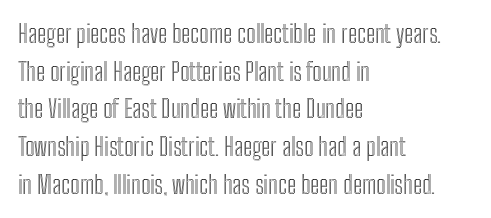
Descender tails drop into unmarked territory. If you drew a ruler down the left edge, every line would touch it. Nope, not italic — everything's standing straight. Successive baselines arrive at the customary interval. Tracking value appears to be zero — textbook default spacing.
